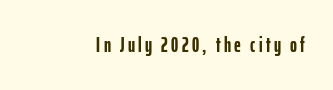
Pretty heavy lettering here — definitely bold. The passage shown is not underscored anywhere. Do the letters lean? They stand straight.
